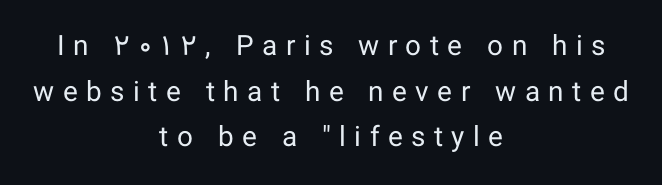
The image shows 28 px regular-weight sans-serif type, upright; set centered, normal line spacing (1.63x), unusually wide letter spacing (+0.3 em), not underlined; low stroke contrast and a medium x-height.
